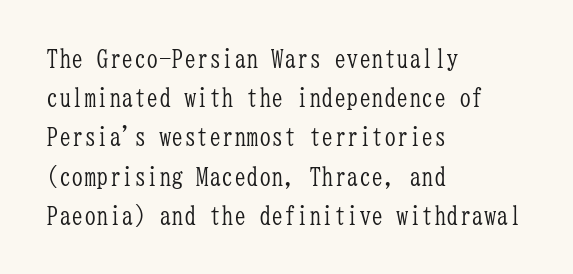
Q: Is the text bold? A: No.
Q: Is the text italic (slanted)? A: No, it is upright.
Q: Is the text underlined? A: No.
Q: How is the paragraph aligned? A: Left-aligned.
Q: Is the spacing between letters normal or unusually wide? A: Normal.
Q: Is the spacing between lines tight, normal or loose? A: Normal.
